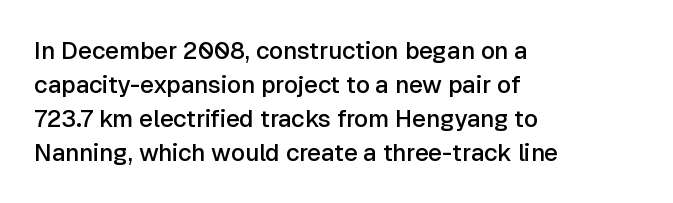
Q: Is the text bold? A: Semi-bold.
Q: Is the text italic (slanted)? A: No, it is upright.
Q: Is the text underlined? A: No.
Q: How is the paragraph aligned? A: Left-aligned.
Q: Is the spacing between letters normal or unusually wide? A: Normal.
Q: Is the spacing between lines tight, normal or loose? A: Normal.
